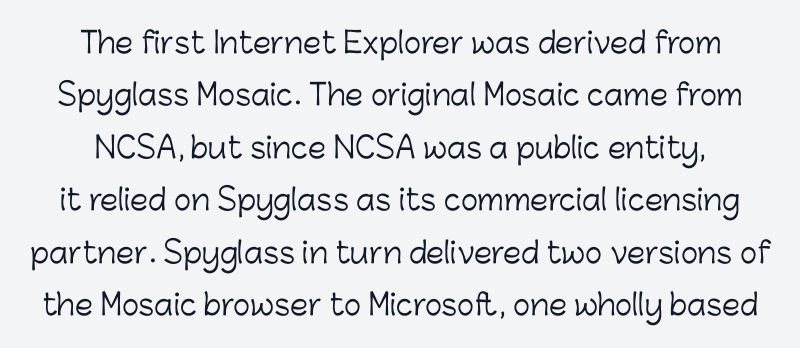
The image shows 29 px light sans-serif type, upright; set line spacing 1.81x, normal letter spacing, not underlined; low stroke contrast and a medium x-height.
